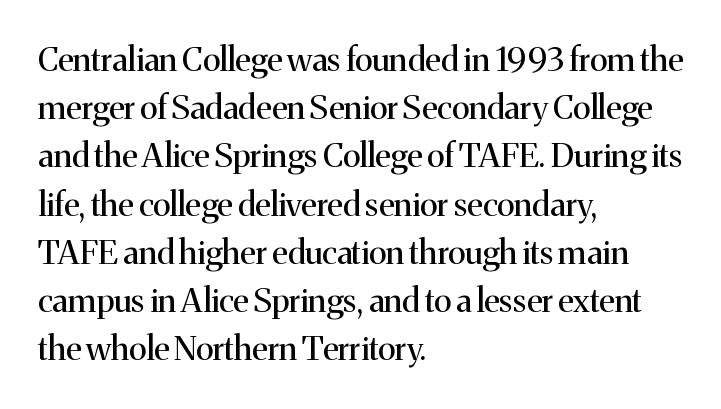
The image shows 33 px regular-weight serif type, upright; set left-aligned, normal line spacing (1.46x), normal letter spacing, not underlined; medium stroke contrast and a medium x-height.
